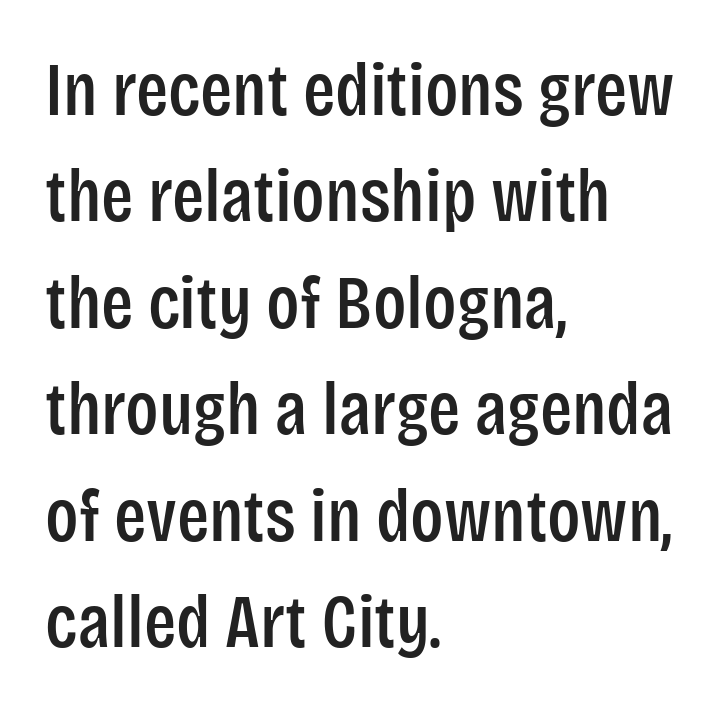
The image shows 75 px condensed sans-serif type, upright; set left-aligned, normal line spacing (1.42x), normal letter spacing, not underlined; low stroke contrast and a large x-height.
